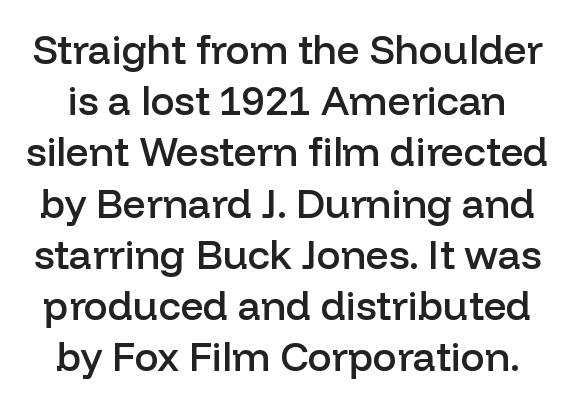
Q: Is the text bold? A: Semi-bold.
Q: Is the text italic (slanted)? A: No, it is upright.
Q: Is the typeface a serif or a sans-serif typeface? A: Sans-serif.
Q: Is the text underlined? A: No.
Q: Is the spacing between letters normal or unusually wide? A: Normal.
Q: Is the spacing between lines tight, normal or loose? A: Normal.
Q: Width (condensed, normal, or wide)? A: Normal.
Q: Stroke contrast? A: Low.
Q: x-height? A: Medium.
Q: Monospaced? A: No.
